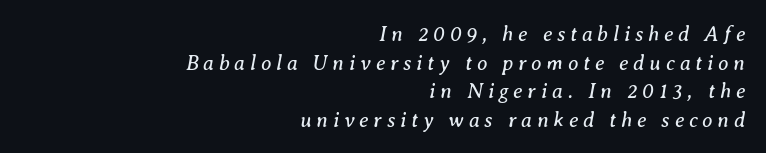
The image shows 21 px text type, italic (leaning right); set right-aligned, normal line spacing (1.36x), unusually wide letter spacing (+0.23 em), not underlined.
